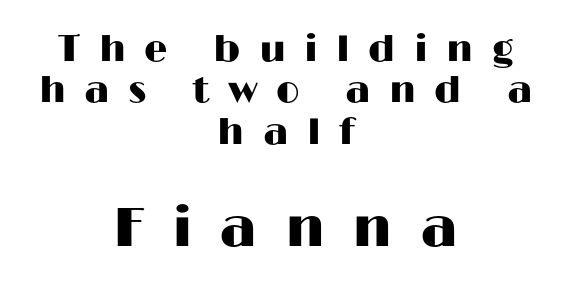
The image shows 55 px wide sans-serif type, upright; set centered, tight line spacing (1.12x), unusually wide letter spacing (+0.5 em), not underlined; the second (bottom) block is 1.49x larger; high stroke contrast and a medium x-height.
